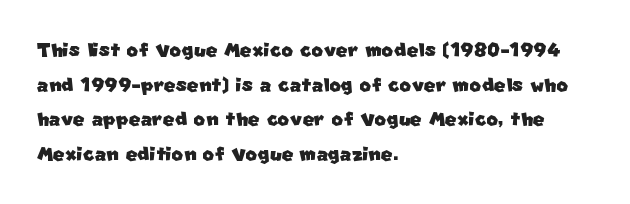
The leading is moderate, giving the passage an even texture. The passage shown is not underscored anywhere. These lines are set flush left with a ragged right edge. The tracking reads as untouched default to a designer's eye.
